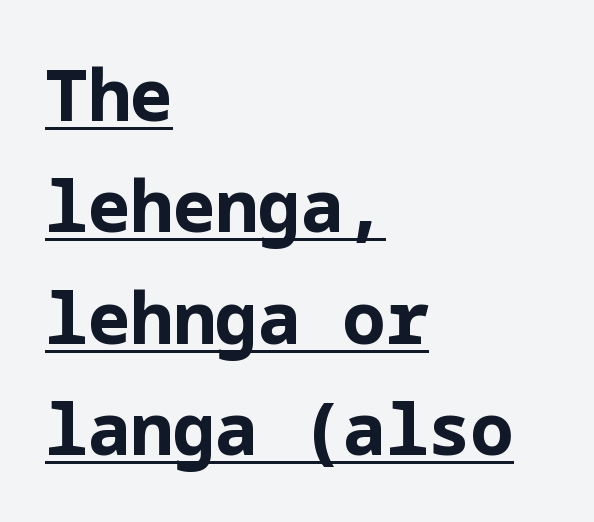
The image shows 71 px bold sans-serif type, upright; set left-aligned, normal line spacing (1.57x), normal letter spacing, underlined; low stroke contrast and a medium x-height.
